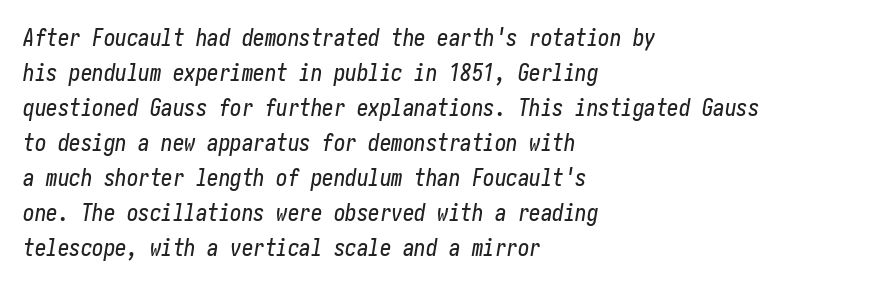
{"italic": "yes", "lean": "right", "slant_degrees": 10, "underline": "no", "align": "left", "line_spacing": "normal", "line_spacing_ratio": 1.52, "letter_spacing": "normal", "letter_spacing_em": 0.0, "glyph_px": 23}
